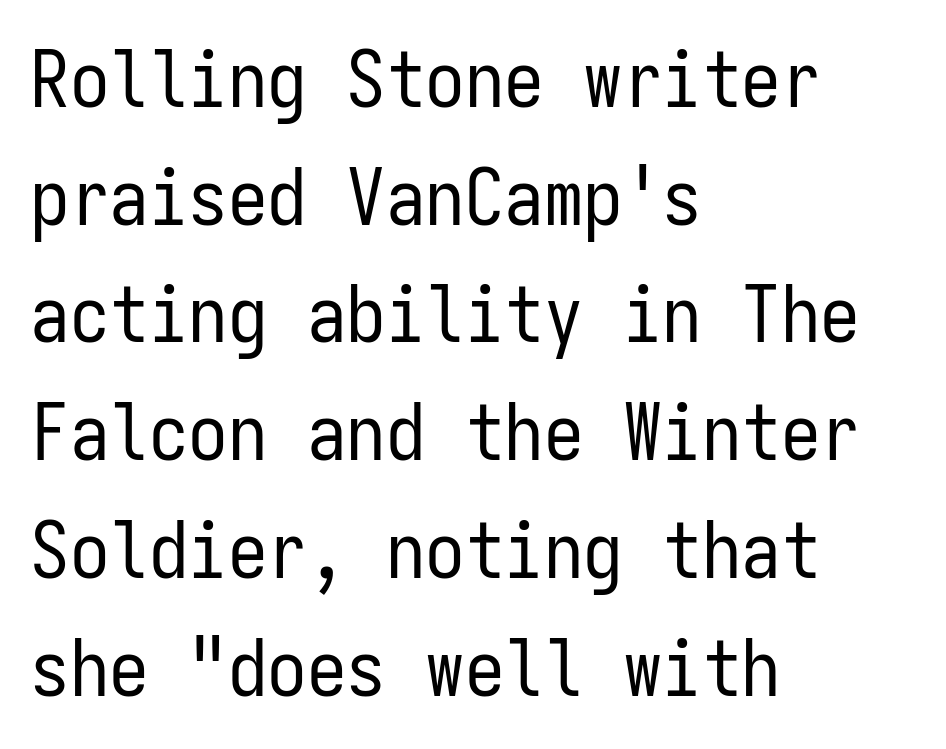
The compositor pushed each line to the left boundary. The face used here is rendered with its standard letterfit. The passage shown is typed in a monospace face where columns stay perfectly aligned. Examine the stroke ends and you'll find no serifs.
